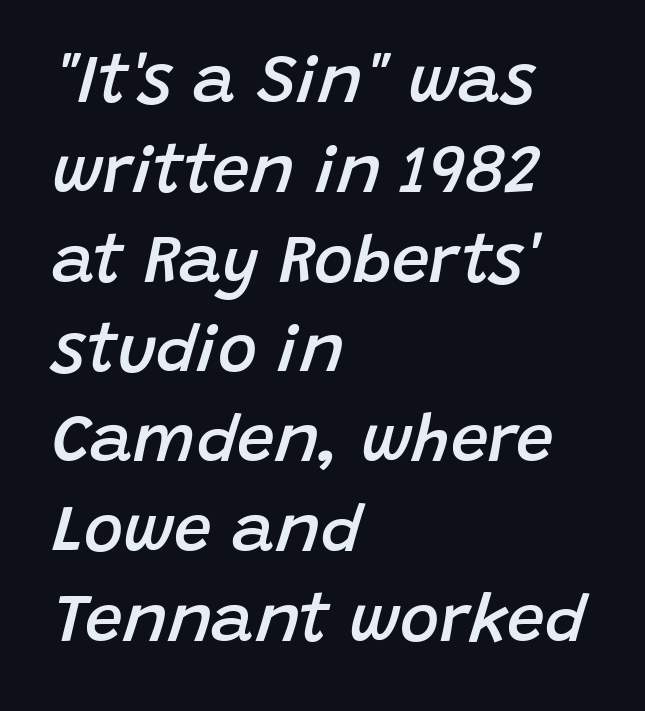
Q: Is the text bold? A: Semi-bold.
Q: Is the text italic (slanted)? A: Yes, it leans right by about 15 degrees.
Q: Is the text underlined? A: No.
Q: How is the paragraph aligned? A: Left-aligned.
Q: Is the spacing between letters normal or unusually wide? A: Normal.
Q: Is the spacing between lines tight, normal or loose? A: Normal.
Q: Width (condensed, normal, or wide)? A: Normal.
Q: Stroke contrast? A: Low.
Q: x-height? A: Large.
Q: Monospaced? A: No.
